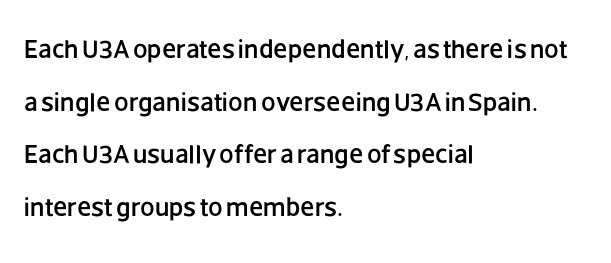
Typeset ragged right — the left edge is the straight one. Tall strokes in this sample are plumb rather than angled. Is there much room between lines? Yes — plenty of vertical air separates them. The area under the type is left untouched.
